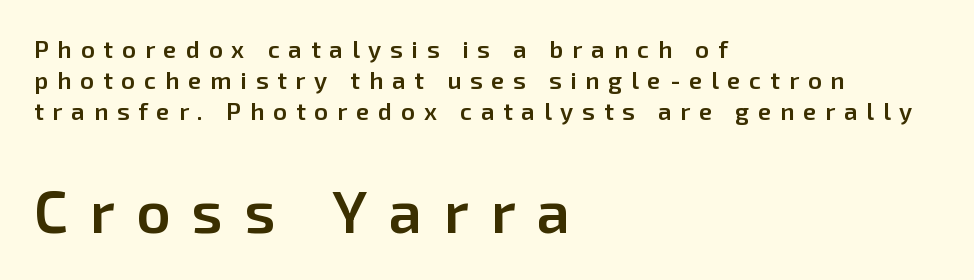
The image shows 59 px semibold sans-serif type, upright; set left-aligned, normal line spacing (1.29x), unusually wide letter spacing (+0.37 em), not underlined; the second (bottom) block is 2.46x larger; low stroke contrast and a medium x-height.
